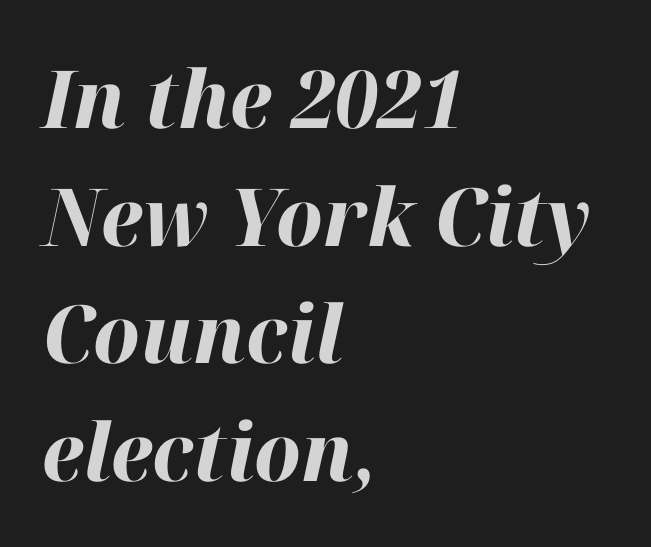
A bare baseline throughout the passage. The line texture is even and compact thanks to regular tracking. Does the weight exceed regular? Yes, all the way to bold. Compared with a centered layout, this one pins lines to the left instead.
